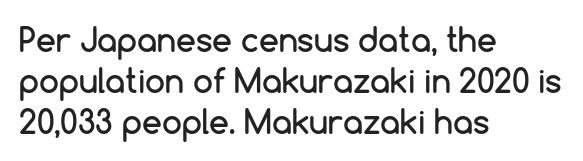
The image shows 32 px sans-serif type, upright; set left-aligned, normal line spacing (1.28x), normal letter spacing, not underlined; low stroke contrast and a medium x-height.
